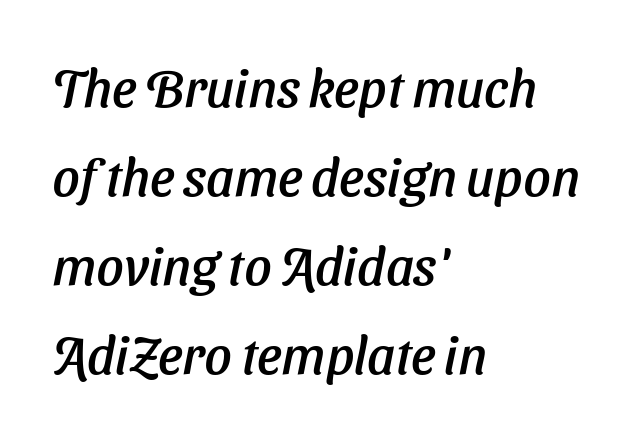
The image shows 53 px text type, italic (leaning right); set left-aligned, normal line spacing (1.68x), normal letter spacing, not underlined; low stroke contrast and a medium x-height.
